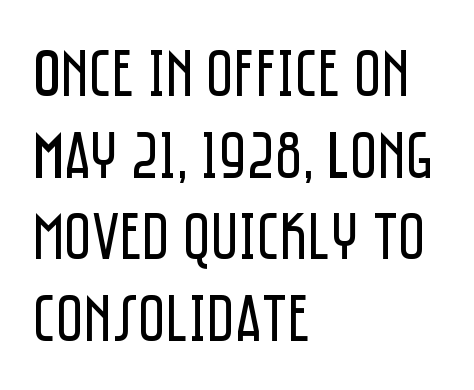
Q: Is the text bold? A: No.
Q: Is the text italic (slanted)? A: No, it is upright.
Q: Is the typeface a serif or a sans-serif typeface? A: Sans-serif.
Q: Is the text underlined? A: No.
Q: How is the paragraph aligned? A: Left-aligned.
Q: Is the spacing between letters normal or unusually wide? A: Normal.
Q: Width (condensed, normal, or wide)? A: Condensed.
Q: Stroke contrast? A: Low.
Q: x-height? A: Large.
Q: Monospaced? A: No.
